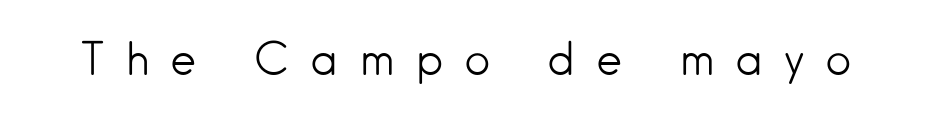
Unmarked baselines from the first word to the last. Note: no serifs on the glyphs. Varying glyph widths throughout — classic text-font behaviour. Between one letter and the next there's a generous, obvious gap. In terms of posture, this sample is upright.
